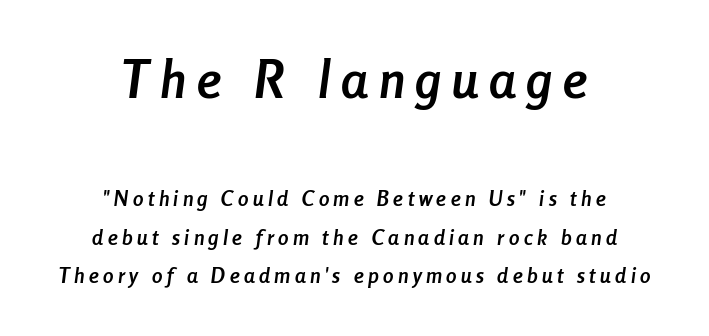
Posture: slanted. Reading down the block, each line starts at a different indent, mirrored at its end. Caption: upper text group enlarged, lower text group reduced. Any mark beneath the type? The region is blank.
